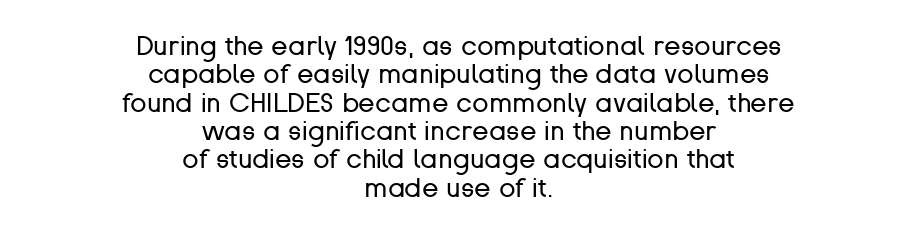
{"italic": "no", "bold": "no", "underline": "no", "align": "center", "line_spacing": "tight", "line_spacing_ratio": 1.05, "letter_spacing": "normal", "letter_spacing_em": 0.0, "glyph_px": 27}
